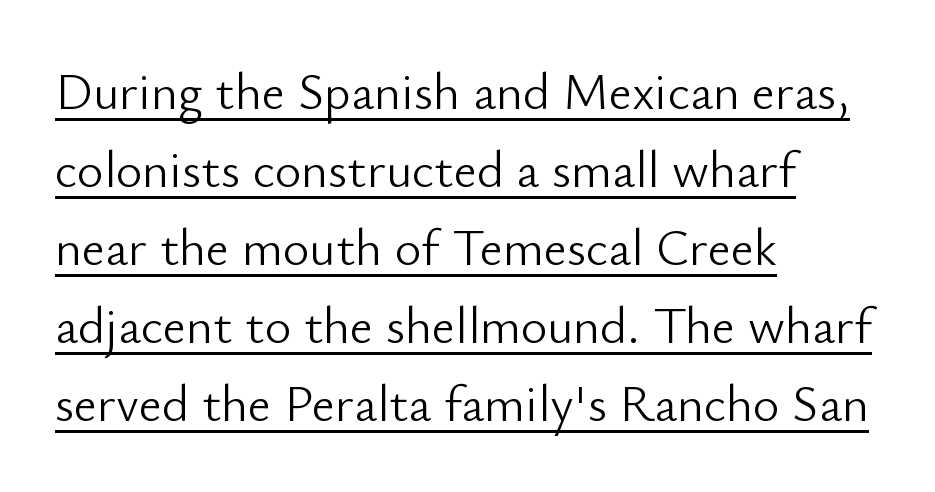
{"serif": "no", "italic": "no", "bold": "no", "weight": "light", "width": "normal", "stroke_contrast": "low", "x_height": "small", "monospaced": "no", "underline": "yes", "align": "left", "line_spacing": "normal", "line_spacing_ratio": 1.53, "letter_spacing": "normal", "letter_spacing_em": 0.0, "glyph_px": 51}
